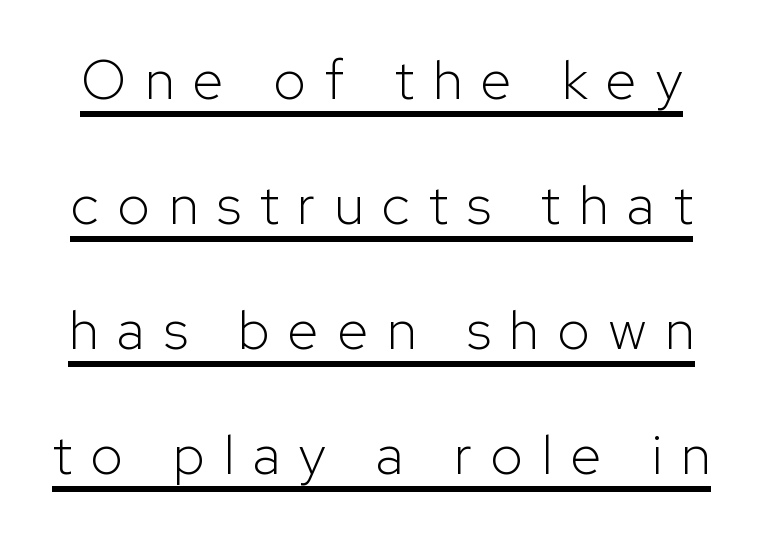
Q: Is the text bold? A: No.
Q: Is the text italic (slanted)? A: No, it is upright.
Q: Is the typeface a serif or a sans-serif typeface? A: Sans-serif.
Q: Is the text underlined? A: Yes.
Q: Is the spacing between letters normal or unusually wide? A: Unusually wide.
Q: Is the spacing between lines tight, normal or loose? A: Loose.
Q: Width (condensed, normal, or wide)? A: Normal.
Q: Stroke contrast? A: Low.
Q: x-height? A: Medium.
Q: Monospaced? A: No.
